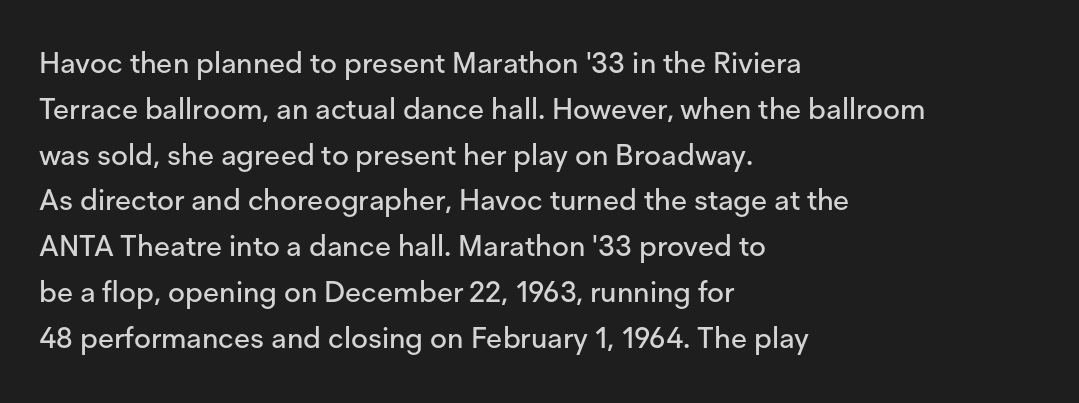
Typographically, this falls in the sans-serif category. Nobody touched the tracking dial on this one. These lines are set flush left with a ragged right edge. The specimen omits any rule beneath the text block's lines.
